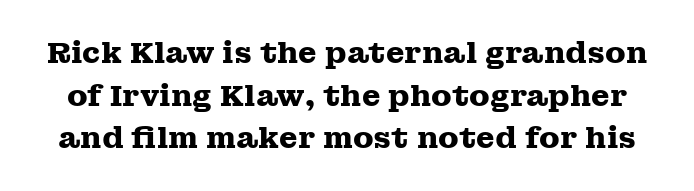
{"serif": "yes", "italic": "no", "bold": "yes", "weight": "heavy", "width": "wide", "stroke_contrast": "medium", "x_height": "medium", "monospaced": "no", "underline": "no", "line_spacing": "normal", "line_spacing_ratio": 1.42, "letter_spacing": "normal", "letter_spacing_em": 0.0, "glyph_px": 30}
